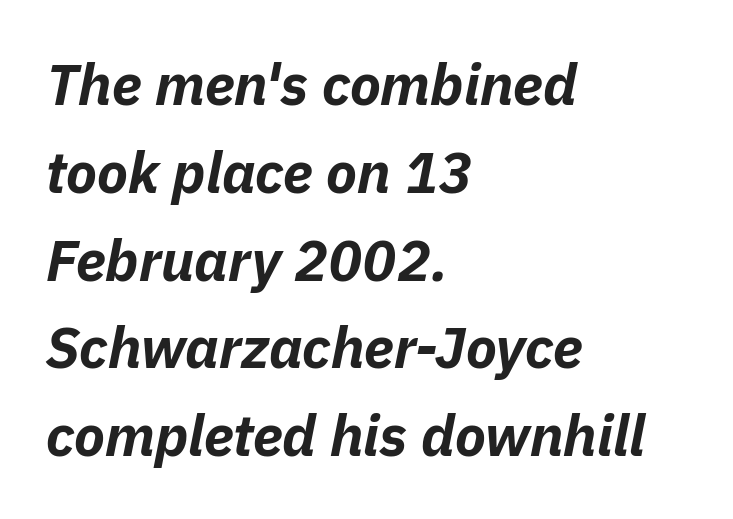
{"italic": "yes", "lean": "right", "slant_degrees": 11, "bold": "yes", "weight": "bold", "width": "normal", "stroke_contrast": "low", "x_height": "medium", "monospaced": "no", "underline": "no", "align": "left", "line_spacing": "normal", "line_spacing_ratio": 1.54, "letter_spacing": "normal", "letter_spacing_em": 0.0, "glyph_px": 57}
